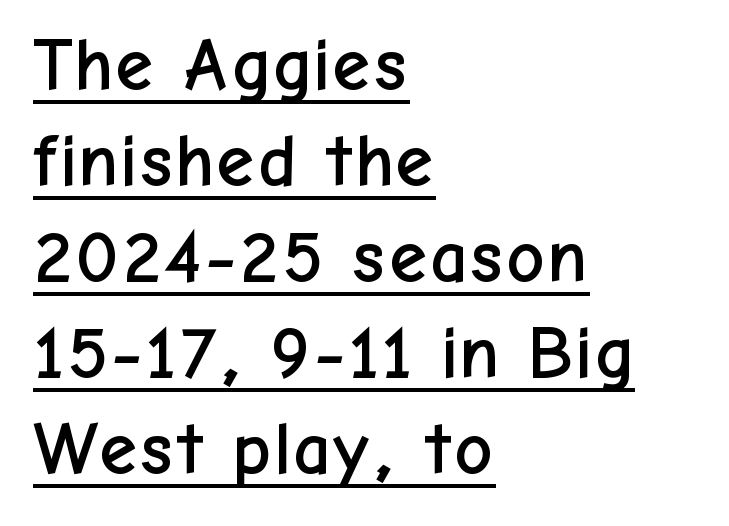
The rendering shows plain stroke endings on the letterforms — a sans-serif design. There is no visible air inserted between adjacent glyphs. Underline: present. The face used here is proportionally spaced, like ordinary book or web type. Leading matches the norm, producing a regular column. Do the letters lean? They stand straight.
